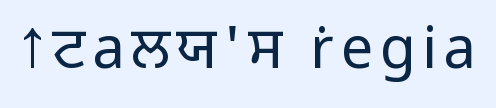
The letters carry no serifs — their stems end cleanly without finishing strokes. Letters have the restrained weight of plain body copy at most. Check the space under the baseline: it is left empty. Looks like regular typesetting: each glyph gets only the width it needs. The specimen reads as upright at a glance.
